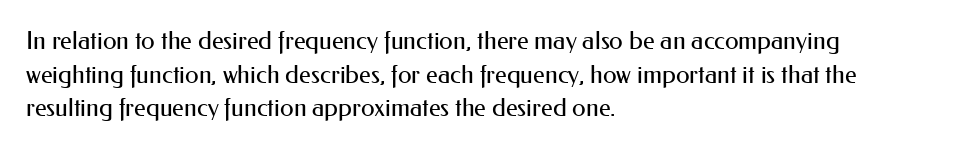
Q: Is the text bold? A: No.
Q: Is the text italic (slanted)? A: No, it is upright.
Q: Is the text underlined? A: No.
Q: How is the paragraph aligned? A: Left-aligned.
Q: Is the spacing between letters normal or unusually wide? A: Normal.
Q: Is the spacing between lines tight, normal or loose? A: Normal.
